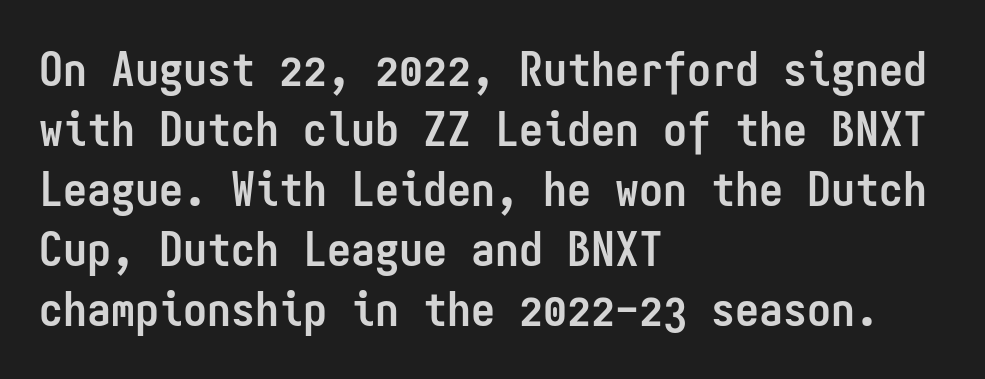
{"serif": "no", "italic": "no", "bold": "yes", "weight": "semibold", "width": "condensed", "stroke_contrast": "low", "x_height": "medium", "monospaced": "yes", "underline": "no", "align": "left", "line_spacing": "normal", "line_spacing_ratio": 1.25, "letter_spacing": "normal", "letter_spacing_em": 0.0, "glyph_px": 48}
